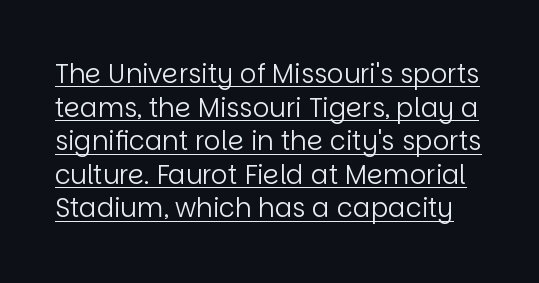
No heavy texture on the line: the type isn't bold. Each word holds together tightly as a unit, with standard inter-letter gaps. Underlining? Definitely there. The leading is moderate, giving the passage an even texture.
